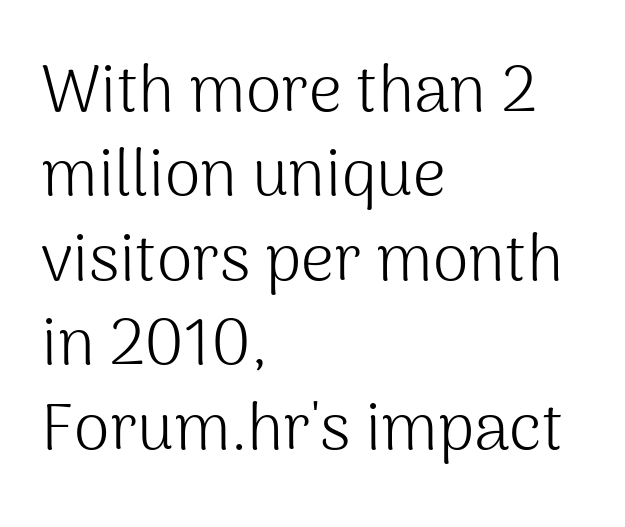
Q: Is the text bold? A: No.
Q: Is the text italic (slanted)? A: No, it is upright.
Q: Is the typeface a serif or a sans-serif typeface? A: Sans-serif.
Q: Is the text underlined? A: No.
Q: How is the paragraph aligned? A: Left-aligned.
Q: Is the spacing between letters normal or unusually wide? A: Normal.
Q: Is the spacing between lines tight, normal or loose? A: Normal.
Q: Width (condensed, normal, or wide)? A: Normal.
Q: Stroke contrast? A: Medium.
Q: x-height? A: Medium.
Q: Monospaced? A: No.
